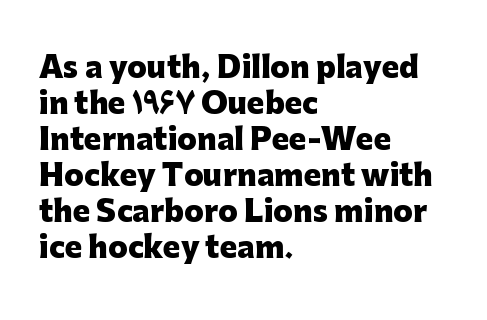
{"serif": "no", "italic": "no", "bold": "yes", "weight": "heavy", "width": "normal", "stroke_contrast": "low", "x_height": "medium", "monospaced": "no", "underline": "no", "align": "left", "line_spacing_ratio": 1.24, "letter_spacing": "normal", "letter_spacing_em": 0.0, "glyph_px": 29}
